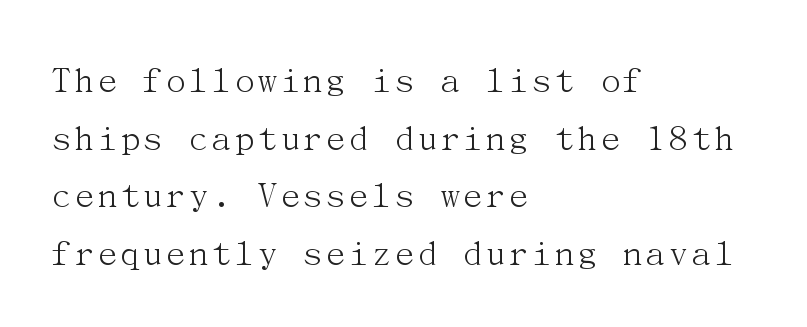
{"serif": "yes", "italic": "no", "bold": "no", "weight": "light", "width": "normal", "stroke_contrast": "medium", "x_height": "medium", "underline": "no", "align": "left", "line_spacing": "normal", "line_spacing_ratio": 1.48, "letter_spacing": "normal", "letter_spacing_em": 0.0, "glyph_px": 39}
